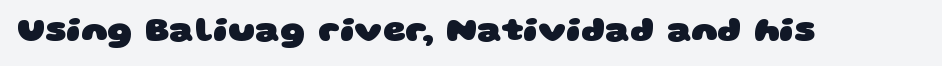
Plain, unruled lines of type. Weight check: bold — yes, fully. The letters advance in unequal steps, a hallmark of proportional type. Nothing unusual about the tracking: characters are spaced as the font intends.
